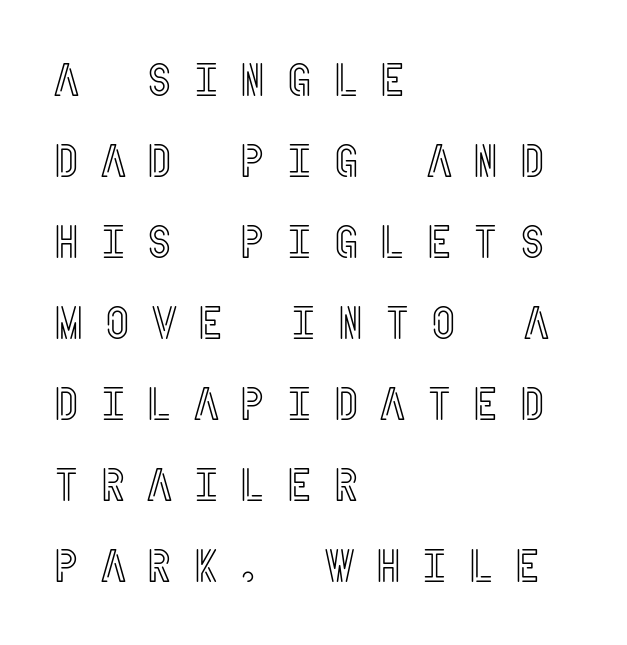
Q: Is the text italic (slanted)? A: No, it is upright.
Q: Is the text underlined? A: No.
Q: How is the paragraph aligned? A: Left-aligned.
Q: Is the spacing between letters normal or unusually wide? A: Unusually wide.
Q: Width (condensed, normal, or wide)? A: Condensed.
Q: x-height? A: Large.
